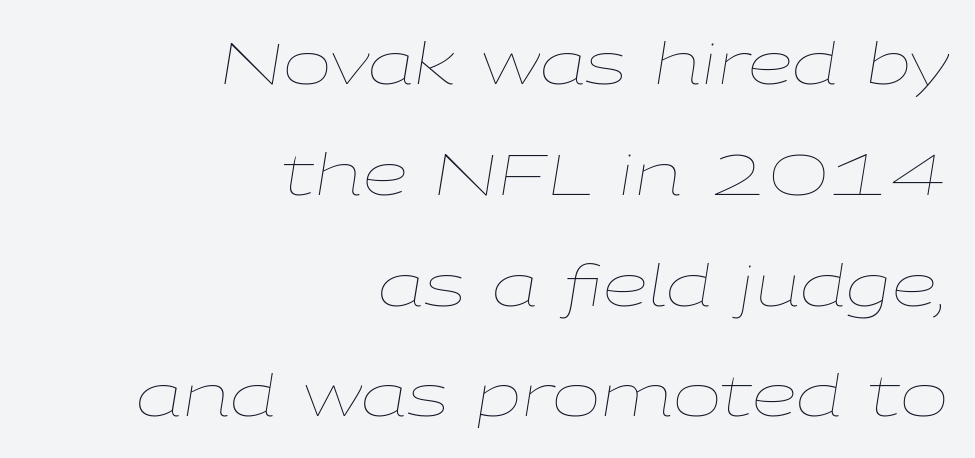
The typeface has the unassuming heft of standard copy or less. Clear beneath every line of the passage. These lines are rendered in a variable-pitch font. The rag falls on the left side of this text block.
